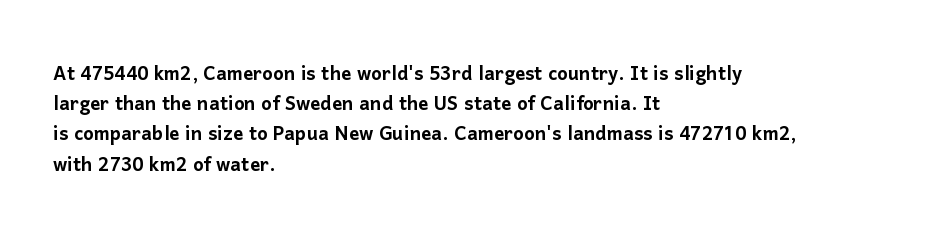
Standard letterfit; no display-style spreading of the glyphs. A typesetter would mark this as roman, not italic. Does the copy run flush right? No — it runs flush left. Words float on clear page, feet unadorned.
